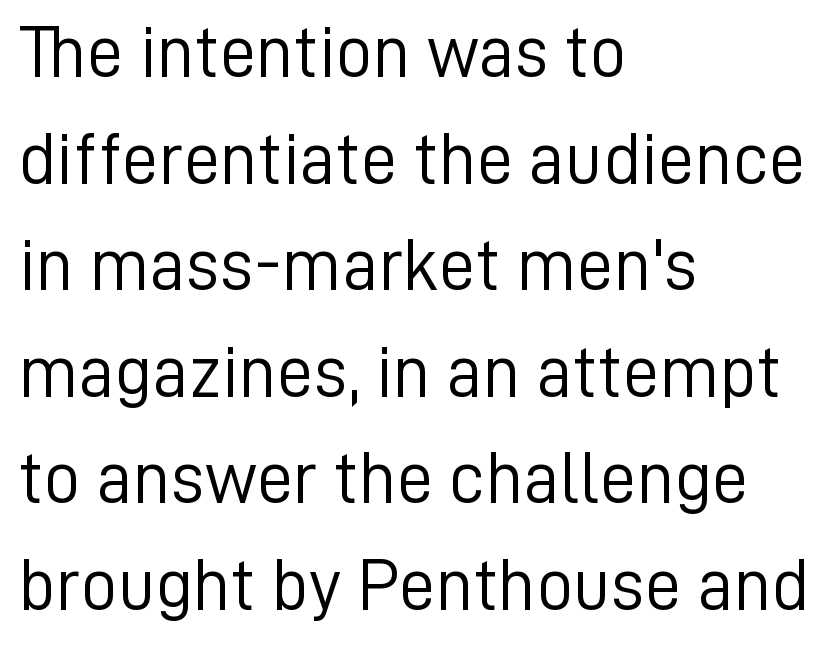
{"serif": "no", "italic": "no", "bold": "no", "weight": "light", "width": "normal", "stroke_contrast": "low", "x_height": "medium", "monospaced": "no", "underline": "no", "align": "left", "line_spacing": "normal", "line_spacing_ratio": 1.46, "letter_spacing": "normal", "letter_spacing_em": 0.0, "glyph_px": 73}
